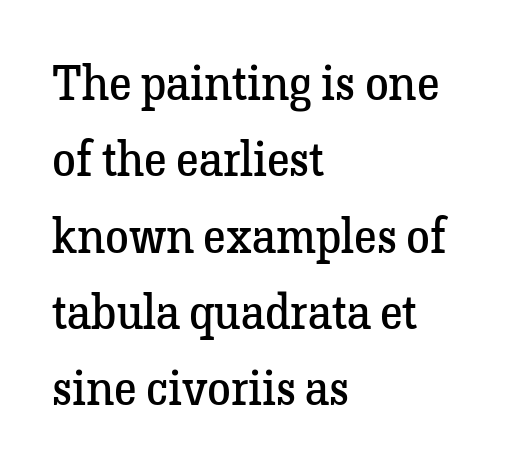
Q: Is the text bold? A: No.
Q: Is the text italic (slanted)? A: No, it is upright.
Q: Is the typeface a serif or a sans-serif typeface? A: Serif.
Q: Is the text underlined? A: No.
Q: How is the paragraph aligned? A: Left-aligned.
Q: Is the spacing between letters normal or unusually wide? A: Normal.
Q: Is the spacing between lines tight, normal or loose? A: Normal.
Q: Width (condensed, normal, or wide)? A: Normal.
Q: Stroke contrast? A: Low.
Q: x-height? A: Medium.
Q: Monospaced? A: No.
